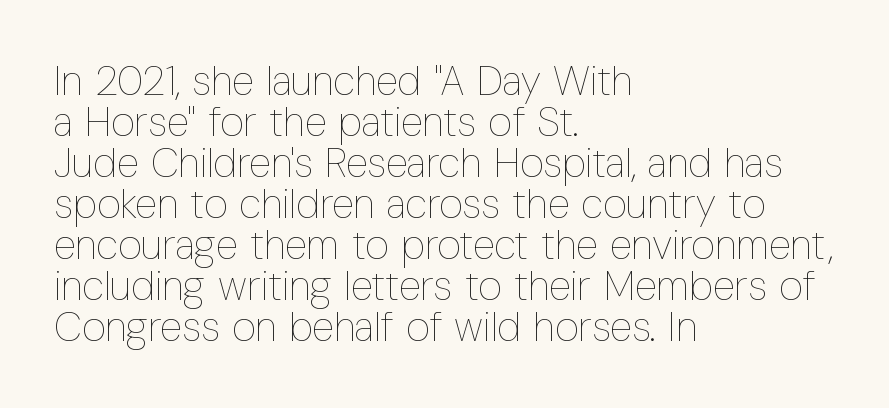
Q: Is the text bold? A: No.
Q: Is the text italic (slanted)? A: No, it is upright.
Q: Is the text underlined? A: No.
Q: How is the paragraph aligned? A: Left-aligned.
Q: Is the spacing between letters normal or unusually wide? A: Normal.
Q: Is the spacing between lines tight, normal or loose? A: Tight.
Q: Width (condensed, normal, or wide)? A: Condensed.
Q: Stroke contrast? A: Low.
Q: x-height? A: Medium.
Q: Monospaced? A: No.
